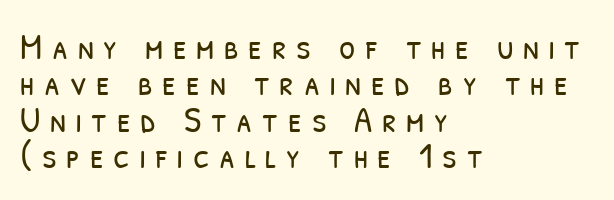
Q: Is the text bold? A: No.
Q: Is the typeface a serif or a sans-serif typeface? A: Sans-serif.
Q: Is the text underlined? A: No.
Q: How is the paragraph aligned? A: Left-aligned.
Q: Is the spacing between letters normal or unusually wide? A: Unusually wide.
Q: Is the spacing between lines tight, normal or loose? A: Tight.
Q: Width (condensed, normal, or wide)? A: Condensed.
Q: Stroke contrast? A: Low.
Q: x-height? A: Medium.
Q: Monospaced? A: No.
